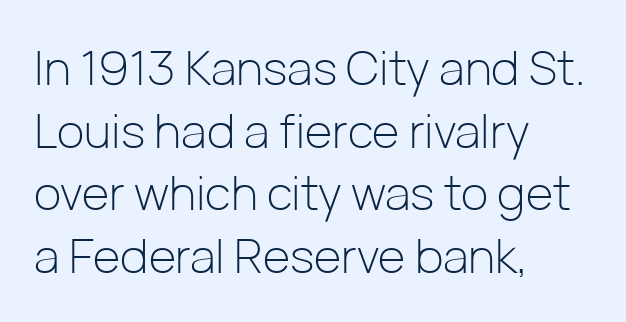
The image shows 47 px light sans-serif type, upright; set left-aligned, normal line spacing (1.33x), normal letter spacing, not underlined; low stroke contrast and a medium x-height.
